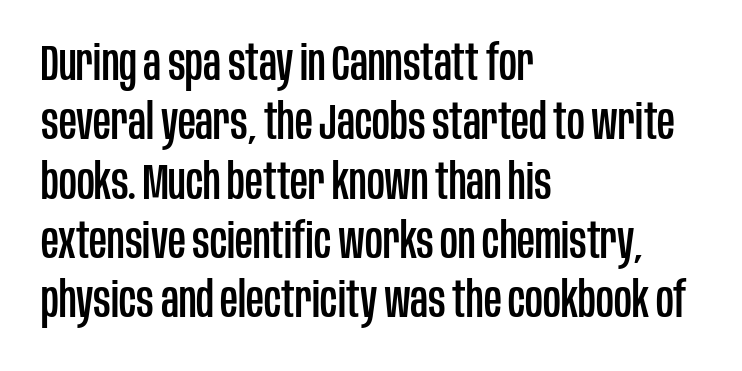
Here the glyphs are tracked normally, forming tight word shapes. No word sits above an underline. The font family rendered here belongs to the sans-serif group. Posture: upright roman. Varying glyph widths throughout — classic text-font behaviour. Is the block centered? No — it sits flush against the left margin.
